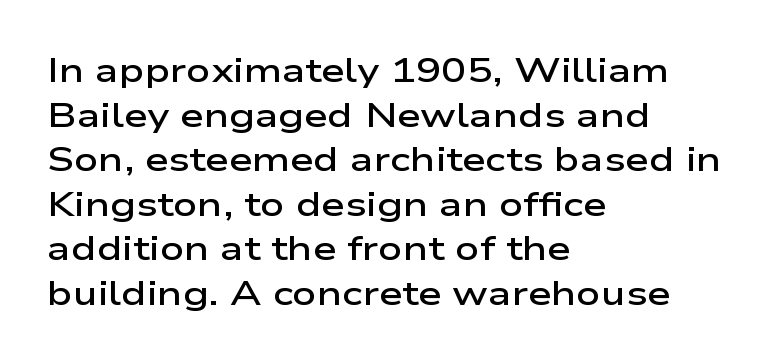
Weight check: semibold — heavier than regular, not quite bold. The line texture is even and compact thanks to regular tracking. The space beneath each line is pristine and unruled. The axis of the letterforms is exactly vertical. This is sans-serif lettering, the kind often seen on screens and signage. Think of a printed novel: that variable character pitch is what you see here.
